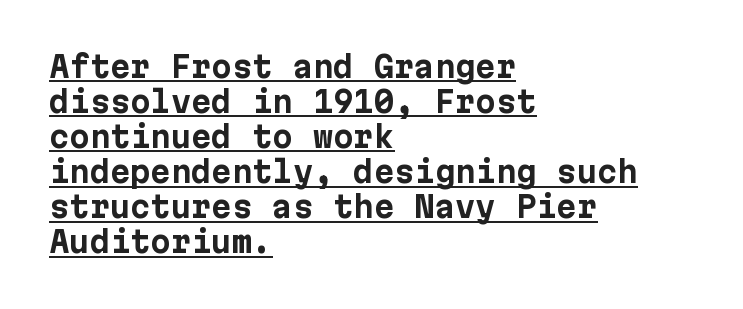
{"serif": "no", "italic": "no", "bold": "yes", "weight": "bold", "width": "normal", "stroke_contrast": "low", "x_height": "medium", "underline": "yes", "align": "left", "line_spacing_ratio": 1.21, "letter_spacing": "normal", "letter_spacing_em": 0.0, "glyph_px": 29}
